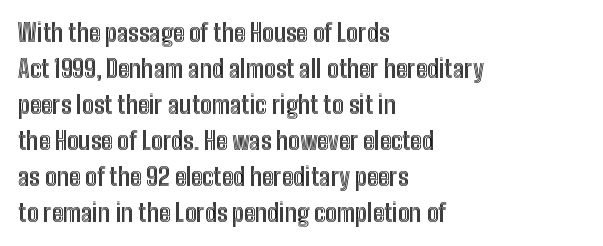
Q: Is the text italic (slanted)? A: No, it is upright.
Q: Is the text underlined? A: No.
Q: How is the paragraph aligned? A: Left-aligned.
Q: Is the spacing between letters normal or unusually wide? A: Normal.
Q: Is the spacing between lines tight, normal or loose? A: Normal.
